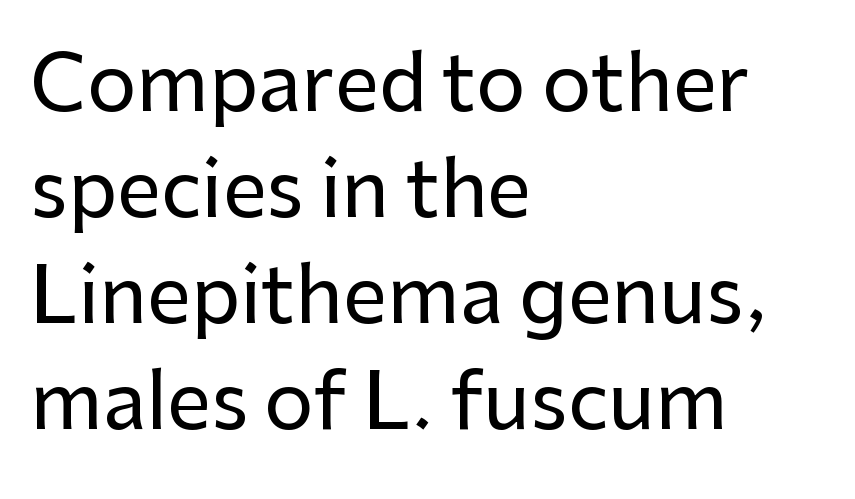
Does the copy run flush right? No — it runs flush left. Spacing verdict: proportional, widths tailored to each character. The foot of each line stays bare and open. Honestly, the letter spacing is just normal — you wouldn't notice it. Does the leading feel generous? No, just average. The typography opts for an upright posture over an oblique one.
